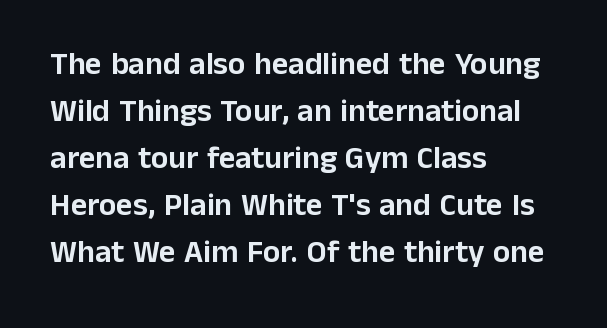
The image shows 32 px sans-serif type, upright; set left-aligned, normal line spacing (1.47x), normal letter spacing, not underlined; low stroke contrast and a medium x-height.
